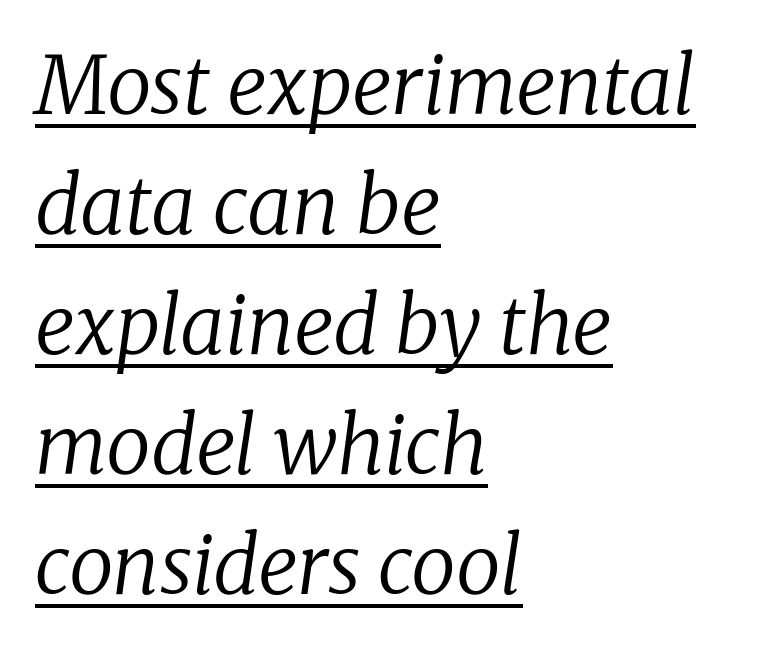
The image shows 80 px regular-weight serif type, italic (leaning right); set left-aligned, normal line spacing (1.5x), normal letter spacing, underlined; low stroke contrast and a medium x-height.
